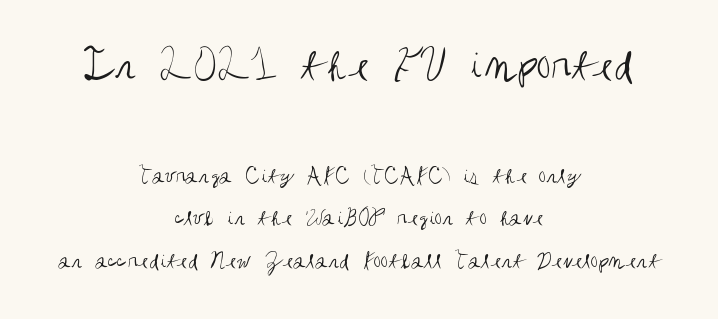
On a weight scale, this lands at 450 or below. What stands out about the letter spacing? Nothing — it is the standard amount. These lines are rendered in a variable-pitch font. The font family rendered here belongs to the sans-serif group.
